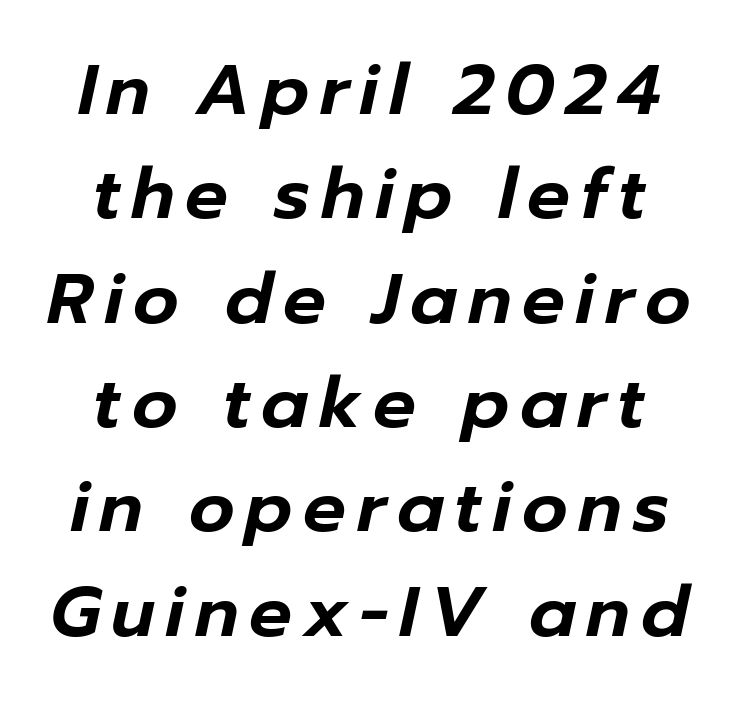
Q: Is the text italic (slanted)? A: Yes, it leans right by about 12 degrees.
Q: Is the text underlined? A: No.
Q: How is the paragraph aligned? A: Centered.
Q: Is the spacing between lines tight, normal or loose? A: Normal.
Q: Width (condensed, normal, or wide)? A: Normal.
Q: Stroke contrast? A: Low.
Q: x-height? A: Medium.
Q: Monospaced? A: No.
